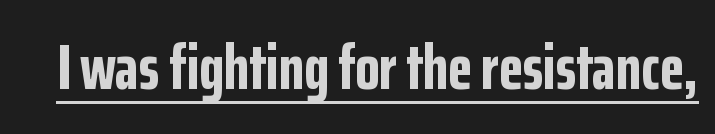
{"serif": "no", "italic": "no", "bold": "yes", "weight": "bold", "width": "condensed", "stroke_contrast": "low", "x_height": "medium", "monospaced": "no", "underline": "yes", "letter_spacing": "normal", "letter_spacing_em": 0.0, "glyph_px": 63}
